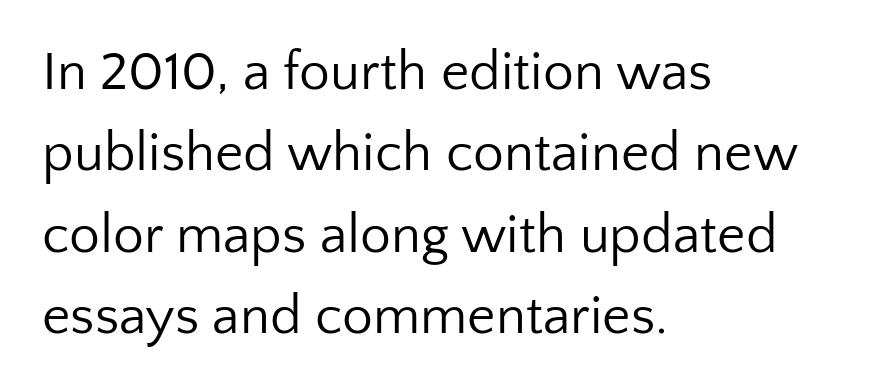
{"serif": "no", "italic": "no", "bold": "no", "weight": "regular", "width": "normal", "stroke_contrast": "low", "x_height": "medium", "monospaced": "no", "underline": "no", "align": "left", "line_spacing": "normal", "line_spacing_ratio": 1.48, "letter_spacing": "normal", "letter_spacing_em": 0.0, "glyph_px": 55}
